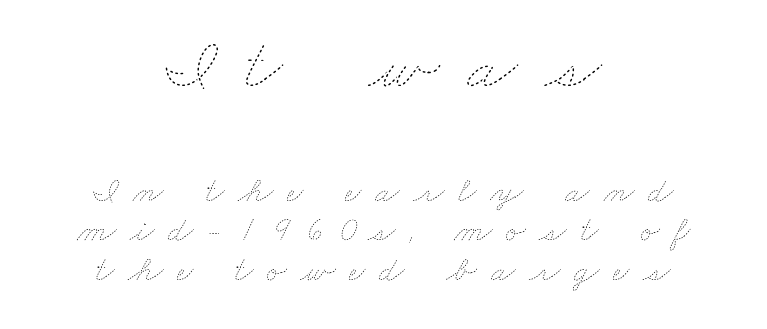
The image shows 73 px thin, wide type; set centered, tight line spacing (1.1x), unusually wide letter spacing (+0.38 em), not underlined; the first (top) block is 2.03x larger; low stroke contrast and a small x-height.
